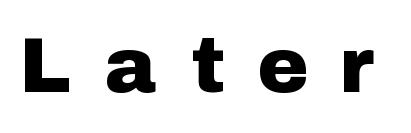
{"serif": "no", "italic": "no", "width": "normal", "stroke_contrast": "low", "x_height": "medium", "monospaced": "no", "underline": "no", "letter_spacing": "wide", "letter_spacing_em": 0.48, "glyph_px": 77}
